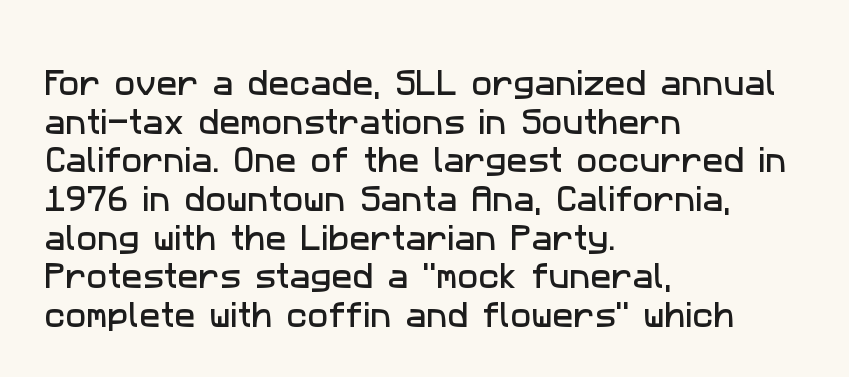
Q: Is the typeface a serif or a sans-serif typeface? A: Sans-serif.
Q: Is the text underlined? A: No.
Q: How is the paragraph aligned? A: Left-aligned.
Q: Is the spacing between letters normal or unusually wide? A: Normal.
Q: Is the spacing between lines tight, normal or loose? A: Normal.
Q: Width (condensed, normal, or wide)? A: Normal.
Q: Stroke contrast? A: Low.
Q: x-height? A: Medium.
Q: Monospaced? A: No.
